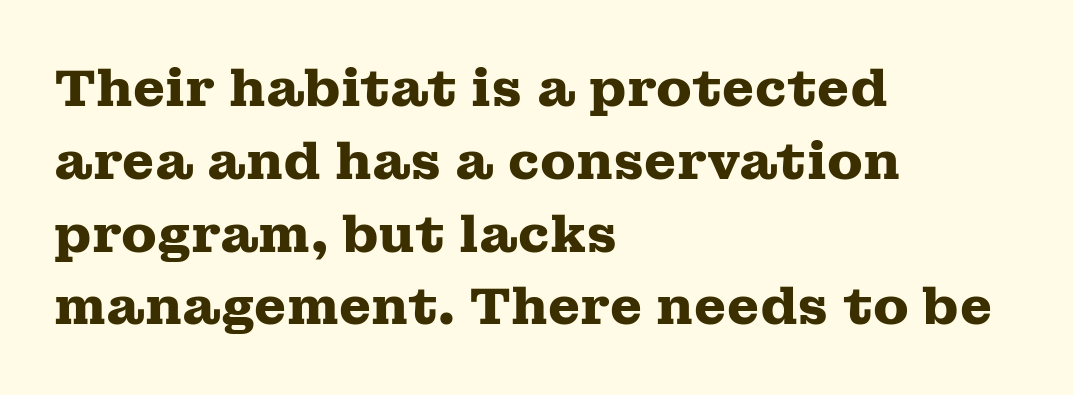
The image shows 52 px heavy, wide serif type, upright; set left-aligned, normal line spacing (1.4x), normal letter spacing, not underlined; medium stroke contrast and a medium x-height.
